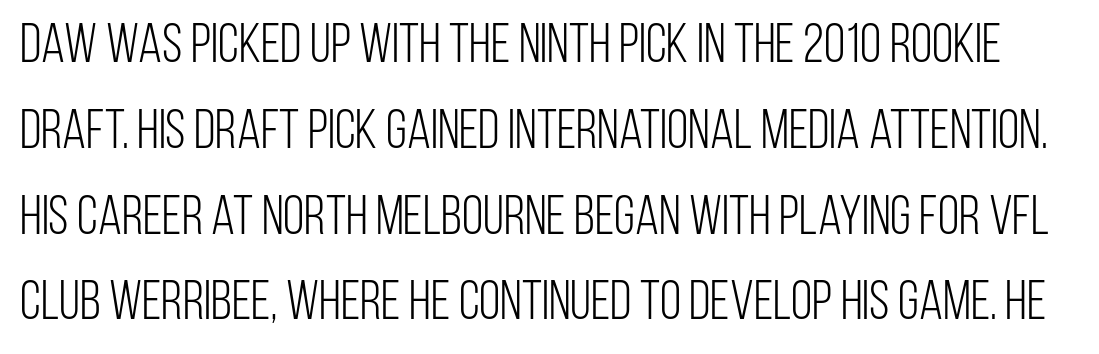
The image shows 55 px light, condensed sans-serif type, upright; set normal line spacing (1.56x), normal letter spacing, not underlined; low stroke contrast and a large x-height.
